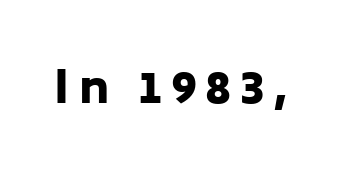
{"serif": "no", "italic": "no", "bold": "yes", "weight": "heavy", "width": "normal", "stroke_contrast": "low", "x_height": "medium", "monospaced": "no", "underline": "no", "letter_spacing": "wide", "letter_spacing_em": 0.22, "glyph_px": 44}
